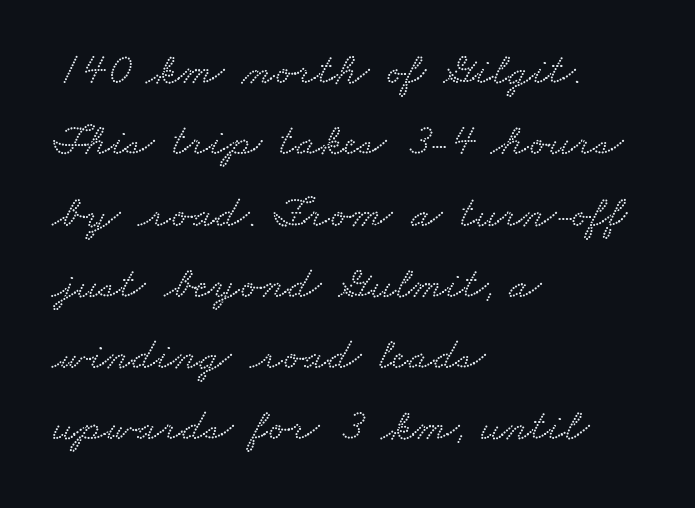
The image shows 46 px wide serif type; set left-aligned, normal line spacing (1.55x), normal letter spacing, not underlined; low stroke contrast and a small x-height.
